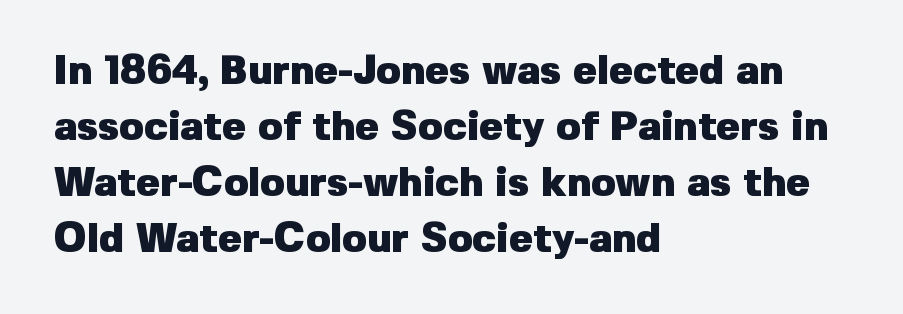
{"serif": "no", "italic": "no", "bold": "yes", "weight": "heavy", "width": "normal", "stroke_contrast": "low", "x_height": "medium", "monospaced": "no", "underline": "no", "align": "left", "line_spacing": "normal", "line_spacing_ratio": 1.4, "letter_spacing": "normal", "letter_spacing_em": 0.0, "glyph_px": 40}
